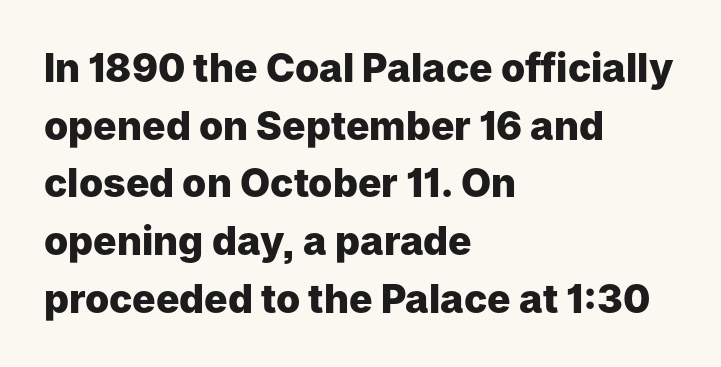
{"serif": "no", "italic": "no", "bold": "yes", "weight": "heavy", "width": "normal", "stroke_contrast": "low", "x_height": "medium", "monospaced": "no", "underline": "no", "align": "left", "line_spacing": "normal", "line_spacing_ratio": 1.48, "letter_spacing": "normal", "letter_spacing_em": 0.0, "glyph_px": 39}
